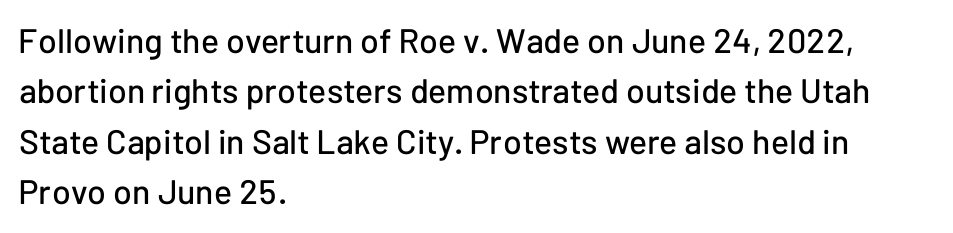
{"serif": "no", "italic": "no", "width": "normal", "stroke_contrast": "low", "x_height": "medium", "monospaced": "no", "underline": "no", "align": "left", "line_spacing": "normal", "line_spacing_ratio": 1.48, "letter_spacing": "normal", "letter_spacing_em": 0.0, "glyph_px": 34}
